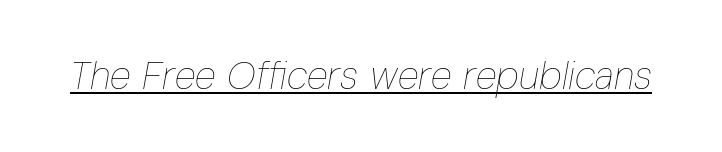
The image shows 39 px thin, condensed type, italic (leaning right); set normal letter spacing, underlined; low stroke contrast and a medium x-height.
